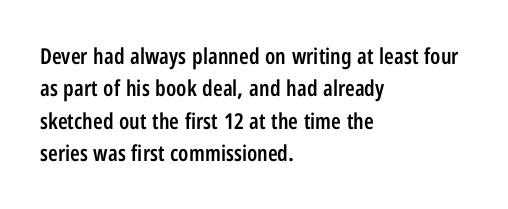
One glance says typical: line gaps are just what's usual. Type without underlining. The passage is arranged the way most books set body copy — flush left. The passage shown has conventional tracking throughout.
